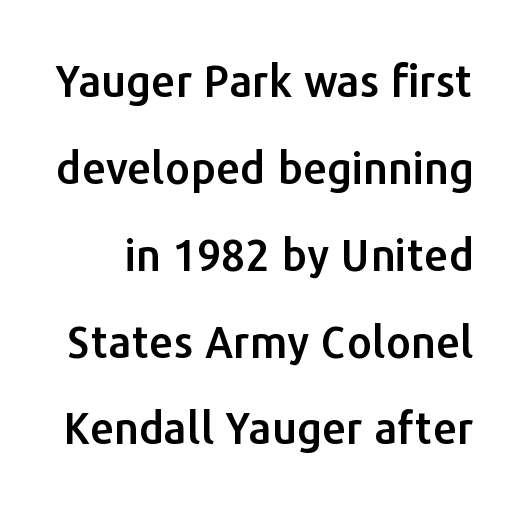
{"serif": "no", "italic": "no", "width": "normal", "stroke_contrast": "low", "x_height": "medium", "monospaced": "no", "underline": "no", "line_spacing": "loose", "line_spacing_ratio": 2.02, "letter_spacing": "normal", "letter_spacing_em": 0.0, "glyph_px": 43}
